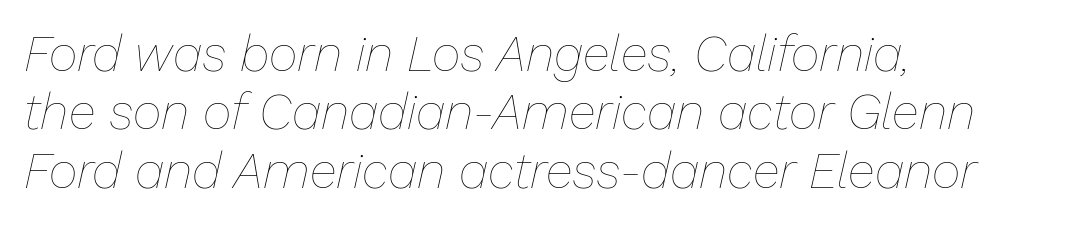
The image shows 50 px thin type, italic (leaning right); set left-aligned, line spacing 1.17x, normal letter spacing, not underlined; low stroke contrast and a medium x-height.
